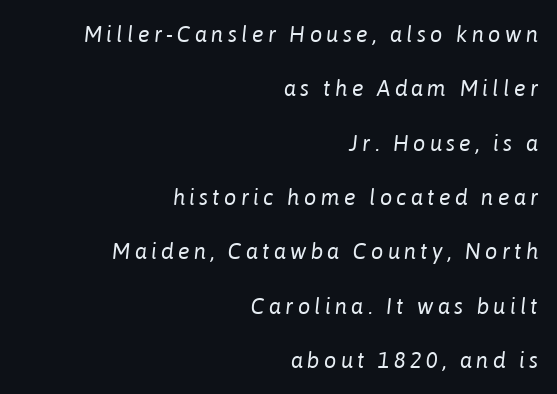
The image shows 22 px text type, italic (leaning right); set right-aligned, loose line spacing (2.47x), not underlined.
